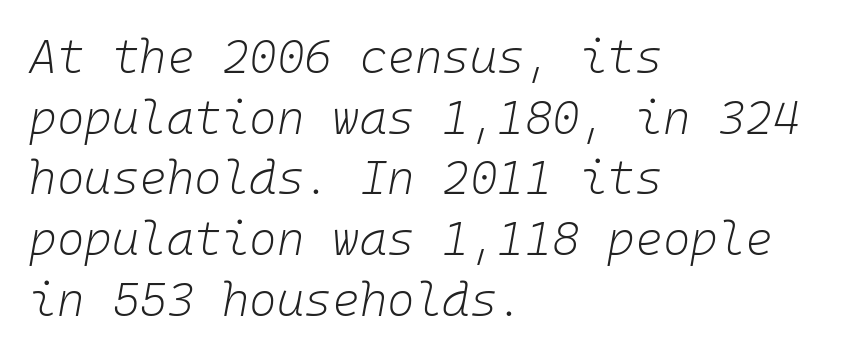
{"italic": "yes", "lean": "right", "slant_degrees": 10, "bold": "no", "weight": "light", "width": "normal", "stroke_contrast": "low", "x_height": "medium", "monospaced": "yes", "underline": "no", "align": "left", "line_spacing": "normal", "line_spacing_ratio": 1.29, "letter_spacing": "normal", "letter_spacing_em": 0.0, "glyph_px": 47}
